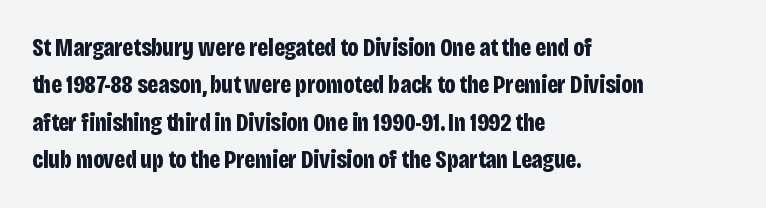
Baseline-to-baseline distance is the conventional proportion of letter height. The typesetter chose a ragged-right arrangement here. The zone under the glyphs is completely vacant. Typesetter's note: full bold, strokes at maximum text heaviness. In terms of posture, this sample is upright. The horizontal fit of the characters is conventional and even.
